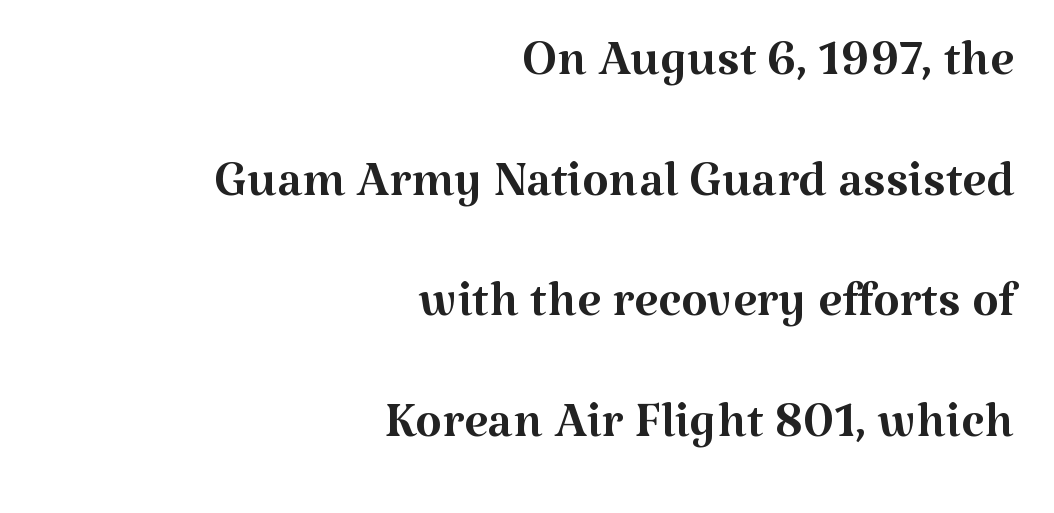
Q: Is the text bold? A: No.
Q: Is the text italic (slanted)? A: No, it is upright.
Q: Is the typeface a serif or a sans-serif typeface? A: Serif.
Q: Is the text underlined? A: No.
Q: How is the paragraph aligned? A: Right-aligned.
Q: Is the spacing between letters normal or unusually wide? A: Normal.
Q: Width (condensed, normal, or wide)? A: Normal.
Q: Stroke contrast? A: Medium.
Q: x-height? A: Medium.
Q: Monospaced? A: No.
